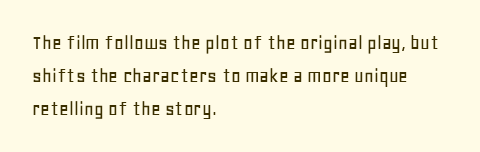
{"italic": "no", "underline": "no", "align": "left", "line_spacing": "normal", "line_spacing_ratio": 1.57, "letter_spacing": "normal", "letter_spacing_em": 0.0, "glyph_px": 21}
